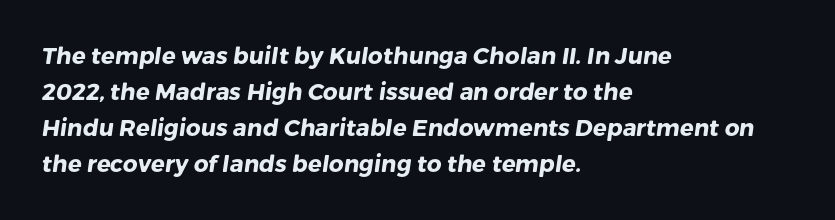
The setting favours the left margin, as ordinary paragraphs usually do. The rows are spaced the way most documents space them. The zone under the glyphs is completely vacant. Does extra space separate the letters? No, they use regular spacing.
